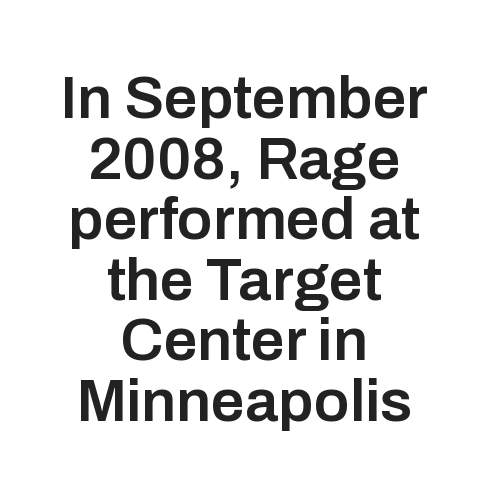
The face used here is a sans, in the tradition of grotesques and geometrics. Visually the block forms a symmetrical silhouette, jagged on both flanks. Decoration check: the copy has no underline. Default kerning and tracking; the words read as compact shapes.
